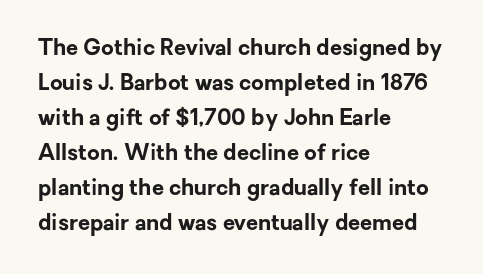
{"italic": "no", "bold": "yes", "underline": "no", "align": "left", "line_spacing": "normal", "line_spacing_ratio": 1.59, "letter_spacing": "normal", "letter_spacing_em": 0.0, "glyph_px": 22}
